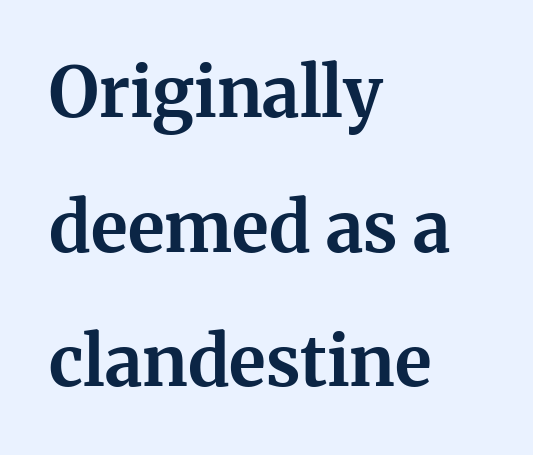
{"serif": "yes", "italic": "no", "bold": "yes", "weight": "bold", "width": "normal", "stroke_contrast": "medium", "x_height": "medium", "monospaced": "no", "underline": "no", "align": "left", "line_spacing": "loose", "line_spacing_ratio": 1.95, "letter_spacing": "normal", "letter_spacing_em": 0.0, "glyph_px": 69}
